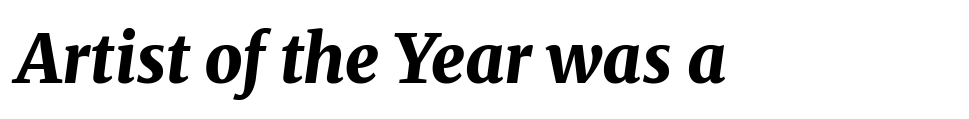
Check under the words: just untouched page. Notice how thick the strokes are: this is what a full bold looks like. Note the varied advance widths — an 'i' is clearly narrower than an 'm'. This sample uses an oblique cut, with every glyph tilted off the vertical. There is no visible air inserted between adjacent glyphs.
